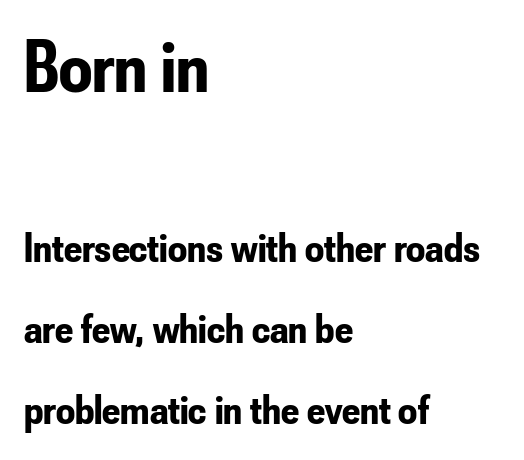
The image shows 73 px bold, condensed sans-serif type, upright; set left-aligned, loose line spacing (1.93x), normal letter spacing, not underlined; the first (top) block is 1.74x larger; low stroke contrast and a small x-height.
